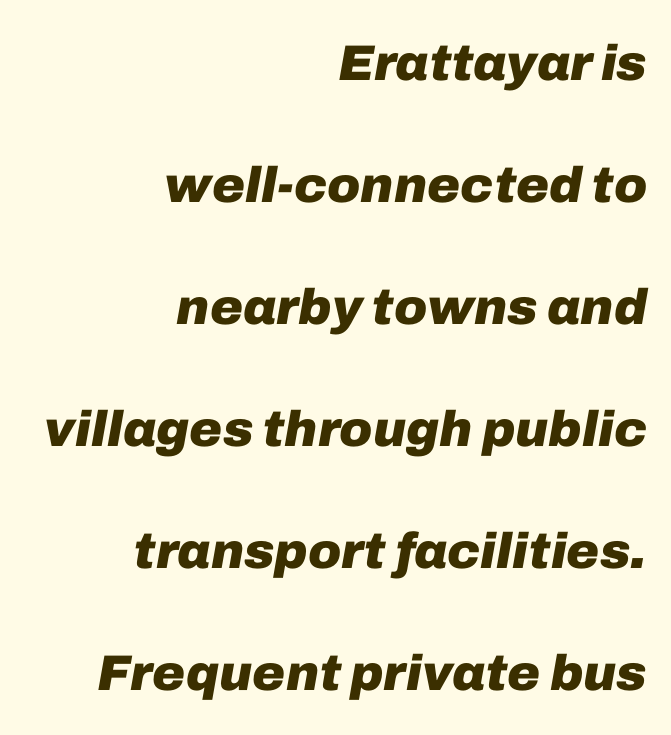
The image shows 50 px heavy type, italic (leaning right); set right-aligned, loose line spacing (2.44x), normal letter spacing, not underlined; low stroke contrast and a medium x-height.
